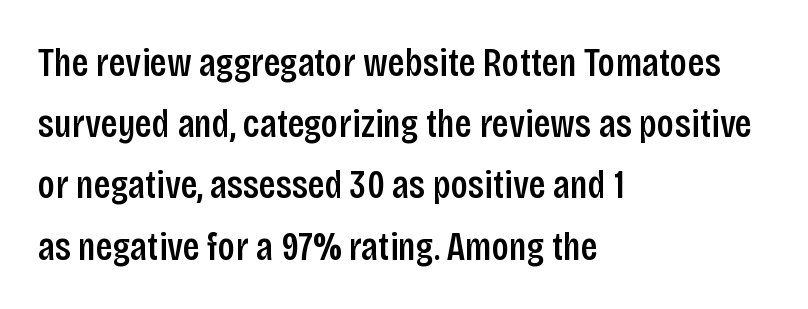
The image shows 40 px semibold, condensed sans-serif type, upright; set left-aligned, normal line spacing (1.53x), normal letter spacing, not underlined; low stroke contrast and a large x-height.
